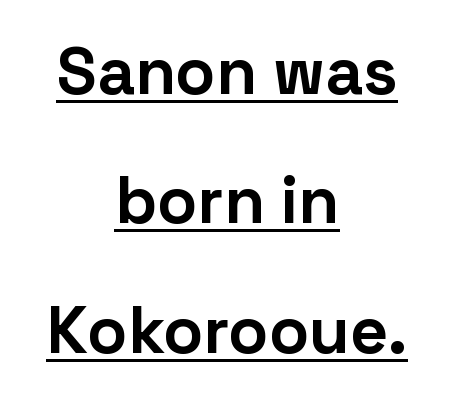
Q: Is the text bold? A: Yes.
Q: Is the text italic (slanted)? A: No, it is upright.
Q: Is the typeface a serif or a sans-serif typeface? A: Sans-serif.
Q: Is the text underlined? A: Yes.
Q: How is the paragraph aligned? A: Centered.
Q: Is the spacing between letters normal or unusually wide? A: Normal.
Q: Is the spacing between lines tight, normal or loose? A: Loose.
Q: Width (condensed, normal, or wide)? A: Normal.
Q: Stroke contrast? A: Low.
Q: x-height? A: Medium.
Q: Monospaced? A: No.
